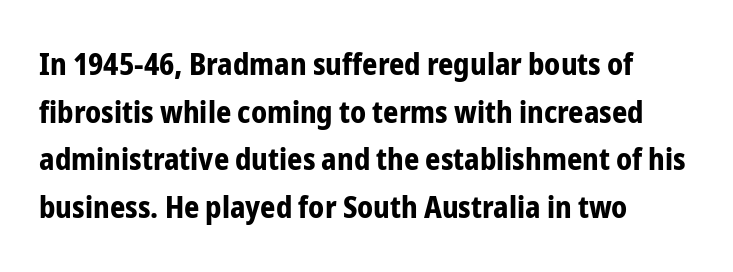
{"serif": "no", "italic": "no", "bold": "yes", "weight": "bold", "width": "condensed", "stroke_contrast": "low", "x_height": "medium", "monospaced": "no", "underline": "no", "align": "left", "line_spacing": "normal", "line_spacing_ratio": 1.59, "letter_spacing": "normal", "letter_spacing_em": 0.0, "glyph_px": 30}
